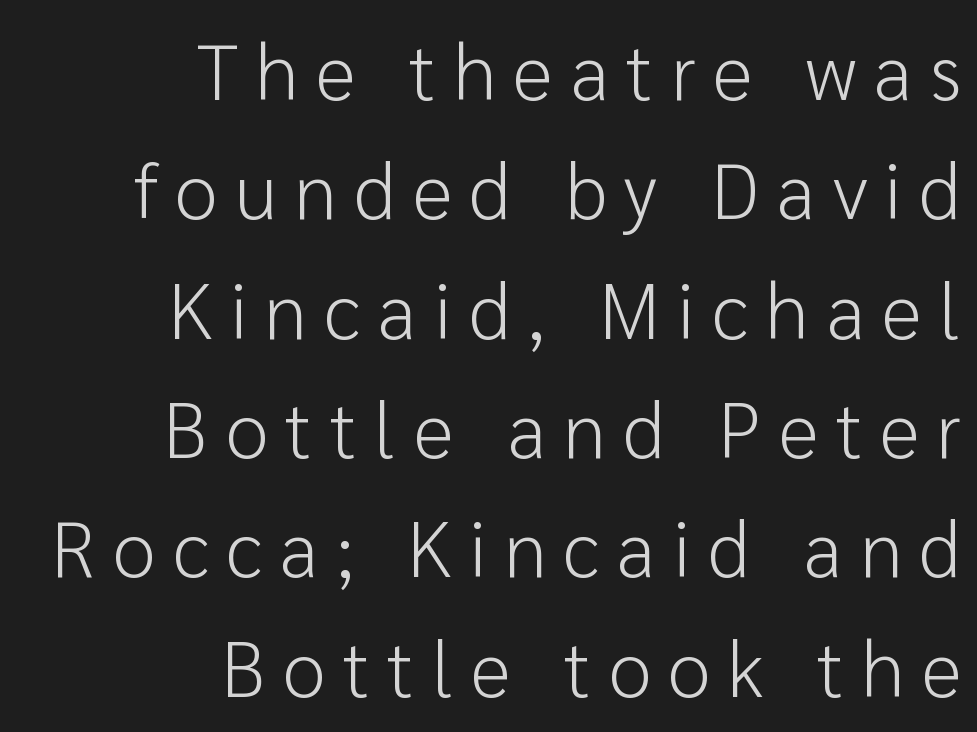
Q: Is the text bold? A: No.
Q: Is the text italic (slanted)? A: No, it is upright.
Q: Is the typeface a serif or a sans-serif typeface? A: Sans-serif.
Q: Is the text underlined? A: No.
Q: How is the paragraph aligned? A: Right-aligned.
Q: Is the spacing between letters normal or unusually wide? A: Unusually wide.
Q: Is the spacing between lines tight, normal or loose? A: Normal.
Q: Width (condensed, normal, or wide)? A: Normal.
Q: Stroke contrast? A: Low.
Q: x-height? A: Medium.
Q: Monospaced? A: No.
